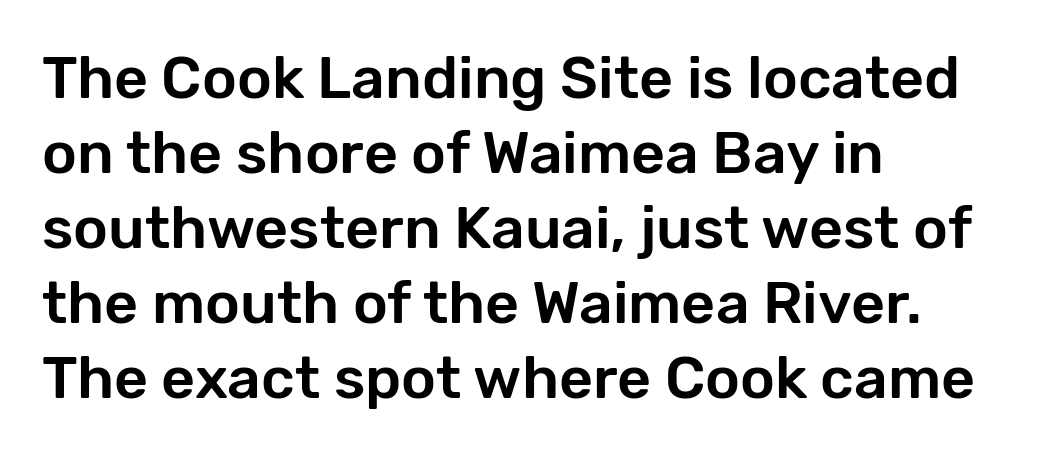
Q: Is the text italic (slanted)? A: No, it is upright.
Q: Is the typeface a serif or a sans-serif typeface? A: Sans-serif.
Q: Is the text underlined? A: No.
Q: How is the paragraph aligned? A: Left-aligned.
Q: Is the spacing between letters normal or unusually wide? A: Normal.
Q: Is the spacing between lines tight, normal or loose? A: Normal.
Q: Width (condensed, normal, or wide)? A: Normal.
Q: Stroke contrast? A: Low.
Q: x-height? A: Medium.
Q: Monospaced? A: No.
